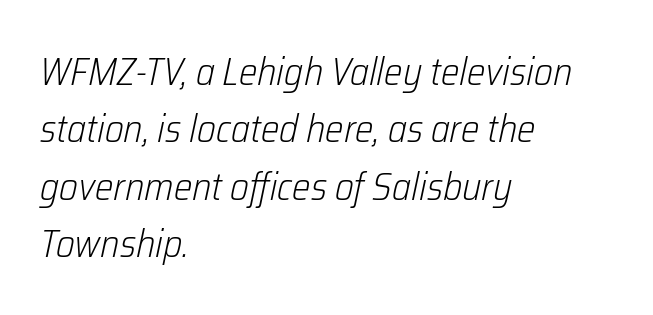
The image shows 39 px light, condensed type, italic (leaning right); set left-aligned, normal line spacing (1.47x), normal letter spacing, not underlined; low stroke contrast and a medium x-height.
